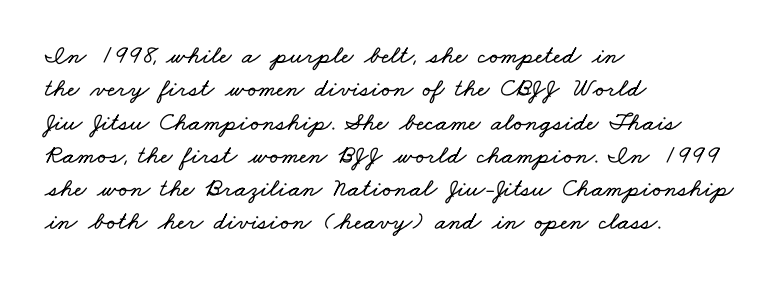
{"underline": "no", "align": "left", "line_spacing": "normal", "line_spacing_ratio": 1.28, "letter_spacing": "normal", "letter_spacing_em": 0.0, "glyph_px": 26}
